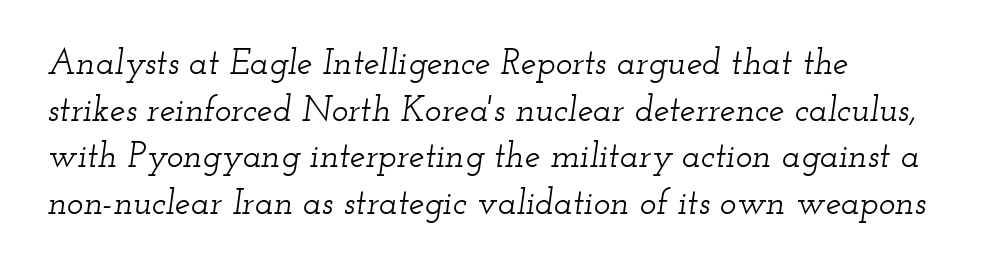
{"serif": "yes", "italic": "yes", "lean": "right", "slant_degrees": 12, "width": "wide", "stroke_contrast": "low", "x_height": "small", "monospaced": "no", "underline": "no", "line_spacing": "normal", "line_spacing_ratio": 1.33, "letter_spacing": "normal", "letter_spacing_em": 0.0, "glyph_px": 35}
